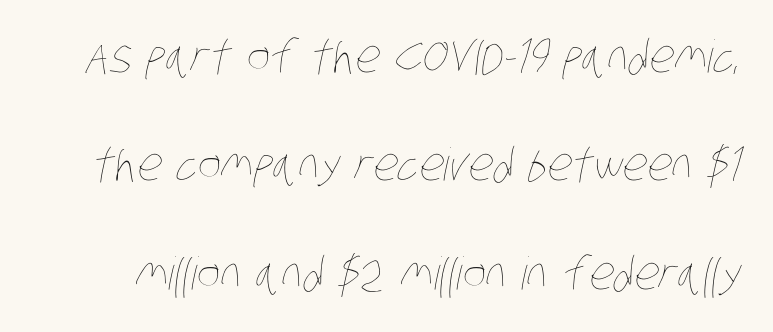
Q: Is the text bold? A: No.
Q: Is the text underlined? A: No.
Q: Is the spacing between letters normal or unusually wide? A: Normal.
Q: Is the spacing between lines tight, normal or loose? A: Loose.
Q: Width (condensed, normal, or wide)? A: Condensed.
Q: Stroke contrast? A: Low.
Q: x-height? A: Large.
Q: Monospaced? A: No.
